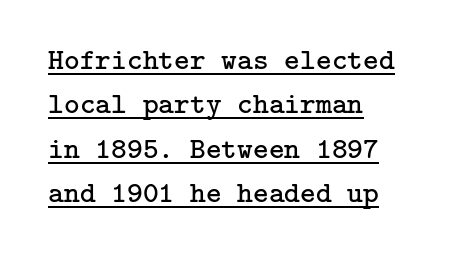
Q: Is the text bold? A: No.
Q: Is the text italic (slanted)? A: No, it is upright.
Q: Is the typeface a serif or a sans-serif typeface? A: Serif.
Q: Is the text underlined? A: Yes.
Q: How is the paragraph aligned? A: Left-aligned.
Q: Is the spacing between letters normal or unusually wide? A: Normal.
Q: Is the spacing between lines tight, normal or loose? A: Normal.
Q: Width (condensed, normal, or wide)? A: Normal.
Q: Stroke contrast? A: Low.
Q: x-height? A: Medium.
